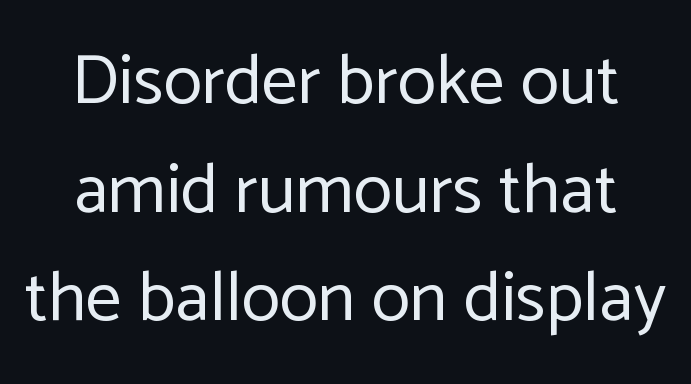
Q: Is the text bold? A: No.
Q: Is the text italic (slanted)? A: No, it is upright.
Q: Is the typeface a serif or a sans-serif typeface? A: Sans-serif.
Q: Is the text underlined? A: No.
Q: Is the spacing between letters normal or unusually wide? A: Normal.
Q: Is the spacing between lines tight, normal or loose? A: Normal.
Q: Width (condensed, normal, or wide)? A: Normal.
Q: Stroke contrast? A: Low.
Q: x-height? A: Medium.
Q: Monospaced? A: No.
